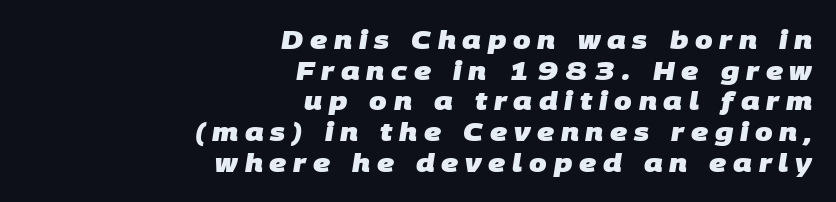
The image shows 25 px bold type; set right-aligned, line spacing 1.23x, unusually wide letter spacing (+0.27 em), not underlined.
